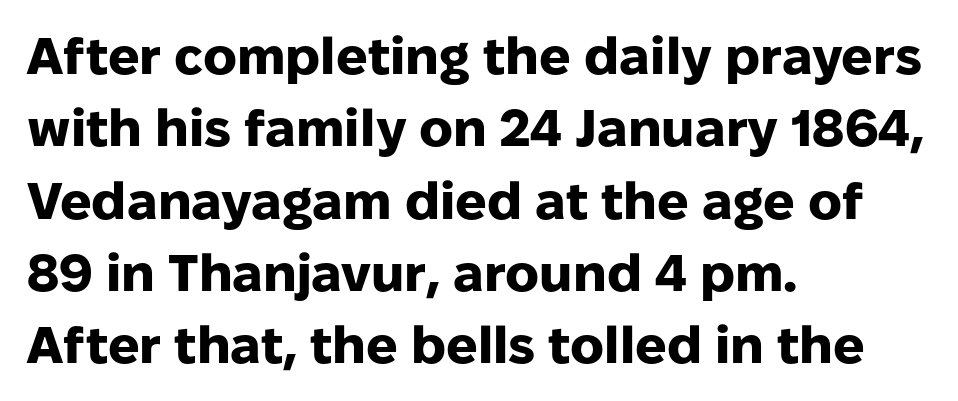
{"serif": "no", "italic": "no", "bold": "yes", "weight": "heavy", "width": "normal", "stroke_contrast": "low", "x_height": "medium", "monospaced": "no", "underline": "no", "align": "left", "line_spacing": "normal", "line_spacing_ratio": 1.39, "letter_spacing": "normal", "letter_spacing_em": 0.0, "glyph_px": 52}
